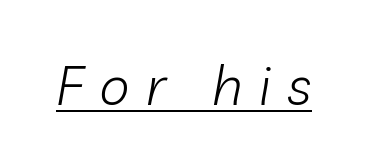
{"italic": "yes", "lean": "right", "slant_degrees": 10, "bold": "no", "weight": "light", "width": "normal", "stroke_contrast": "low", "x_height": "medium", "monospaced": "no", "underline": "yes", "letter_spacing": "wide", "letter_spacing_em": 0.3, "glyph_px": 55}
